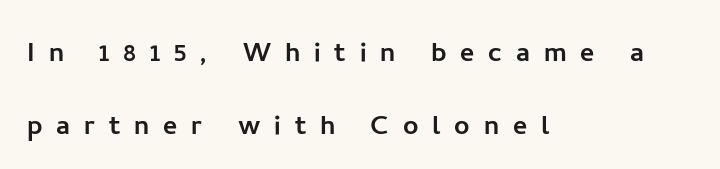
Q: Is the text italic (slanted)? A: No, it is upright.
Q: Is the typeface a serif or a sans-serif typeface? A: Sans-serif.
Q: Is the text underlined? A: No.
Q: How is the paragraph aligned? A: Left-aligned.
Q: Is the spacing between letters normal or unusually wide? A: Unusually wide.
Q: Is the spacing between lines tight, normal or loose? A: Loose.
Q: Width (condensed, normal, or wide)? A: Normal.
Q: Stroke contrast? A: Low.
Q: x-height? A: Medium.
Q: Monospaced? A: No.
